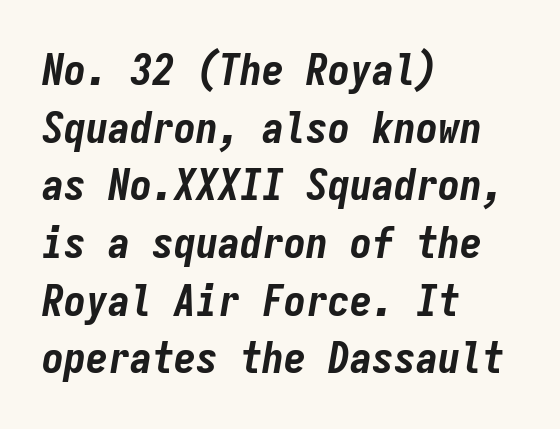
Q: Is the text bold? A: Yes.
Q: Is the text italic (slanted)? A: Yes, it leans right by about 9 degrees.
Q: Is the text underlined? A: No.
Q: How is the paragraph aligned? A: Left-aligned.
Q: Is the spacing between letters normal or unusually wide? A: Normal.
Q: Is the spacing between lines tight, normal or loose? A: Normal.
Q: Width (condensed, normal, or wide)? A: Condensed.
Q: Stroke contrast? A: Low.
Q: x-height? A: Medium.
Q: Monospaced? A: Yes.
